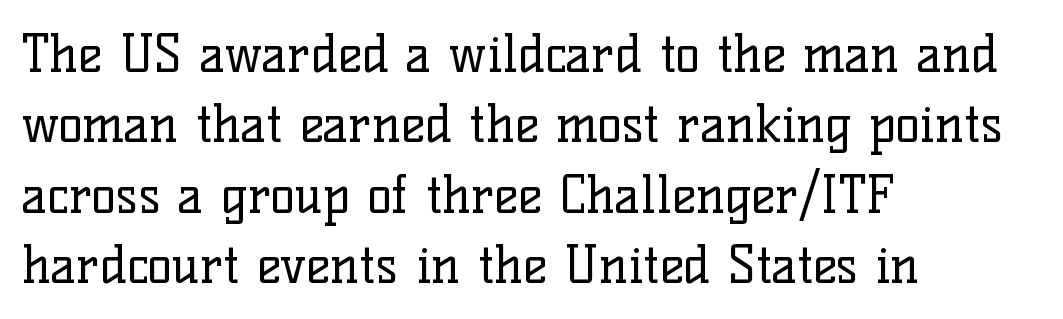
The image shows 51 px regular-weight serif type, upright; set left-aligned, normal line spacing (1.38x), normal letter spacing, not underlined; low stroke contrast and a medium x-height.
